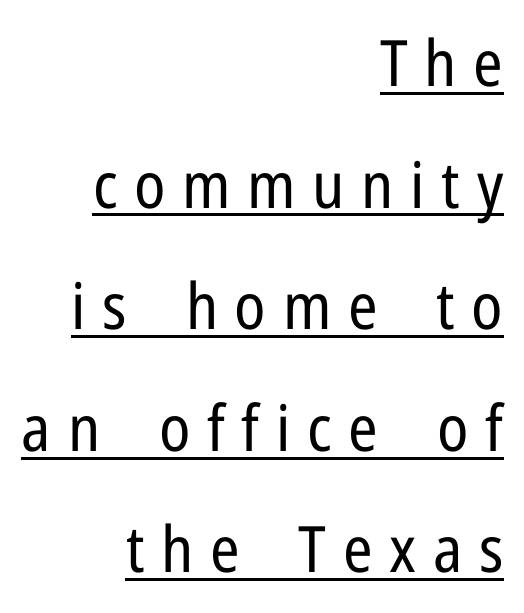
Q: Is the text bold? A: No.
Q: Is the text italic (slanted)? A: No, it is upright.
Q: Is the typeface a serif or a sans-serif typeface? A: Sans-serif.
Q: Is the text underlined? A: Yes.
Q: How is the paragraph aligned? A: Right-aligned.
Q: Is the spacing between letters normal or unusually wide? A: Unusually wide.
Q: Is the spacing between lines tight, normal or loose? A: Loose.
Q: Width (condensed, normal, or wide)? A: Condensed.
Q: Stroke contrast? A: Low.
Q: x-height? A: Medium.
Q: Monospaced? A: No.
